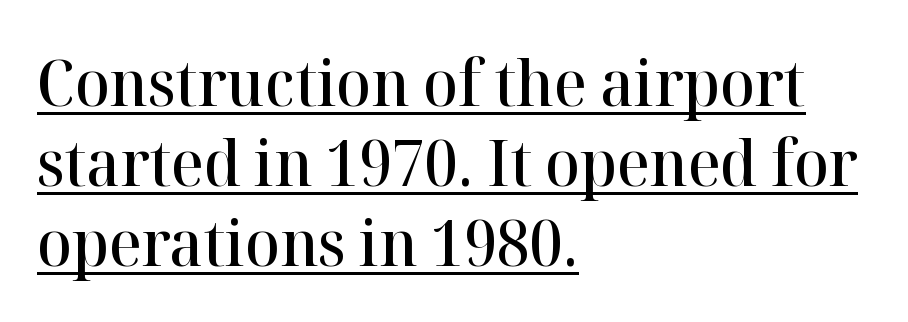
Think of a printed novel: that variable character pitch is what you see here. The passage shown is underscored from start to finish. Quick note: interline space is typical. Compared with an ordinary text face, these strokes are moderately heavier — a semibold. The font family rendered here belongs to the serif group.
